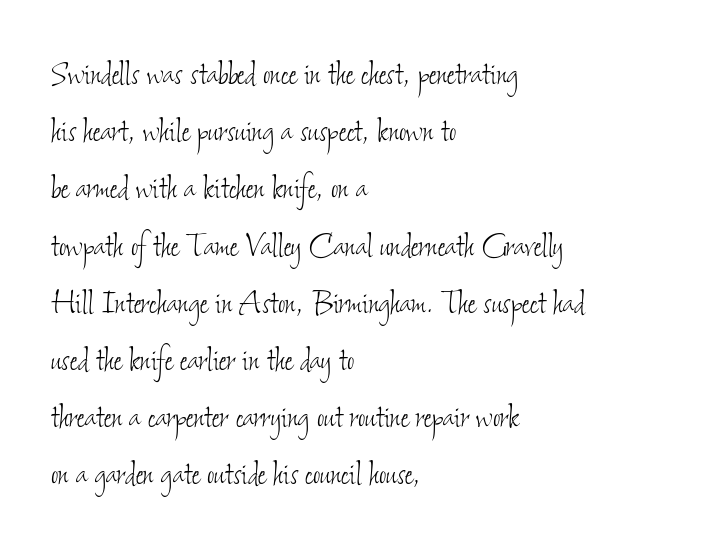
{"bold": "no", "weight": "thin", "width": "condensed", "stroke_contrast": "low", "x_height": "small", "monospaced": "no", "underline": "no", "align": "left", "line_spacing": "normal", "line_spacing_ratio": 1.43, "letter_spacing": "normal", "letter_spacing_em": 0.0, "glyph_px": 40}
